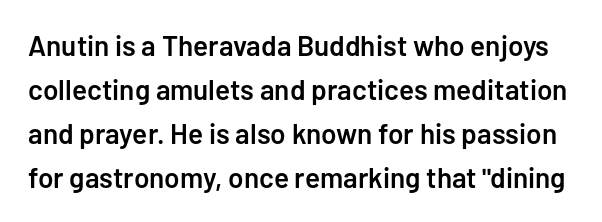
The image shows 28 px semibold sans-serif type, upright; set normal line spacing (1.57x), normal letter spacing, not underlined; low stroke contrast and a medium x-height.
